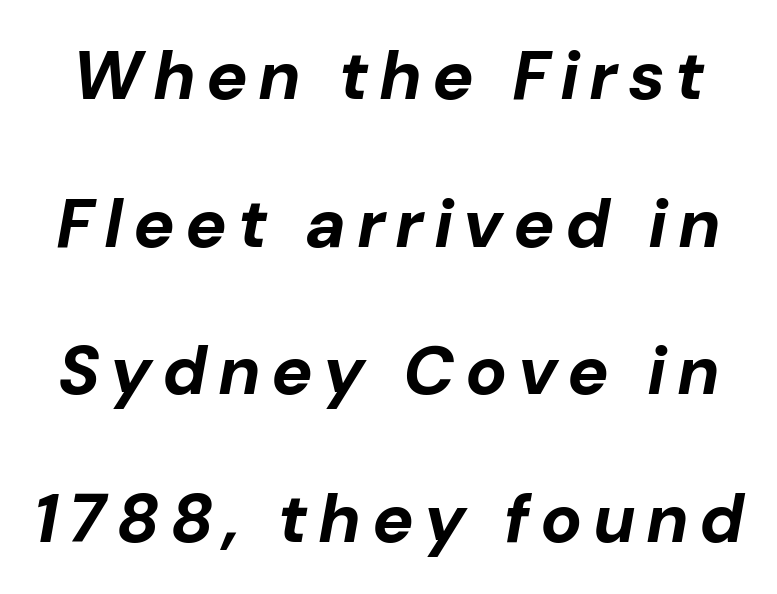
The image shows 69 px bold type, italic (leaning right); set loose line spacing (2.14x), not underlined; low stroke contrast and a medium x-height.
